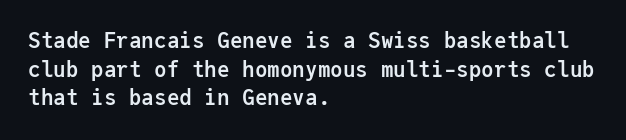
The image shows 21 px bold type, upright; set left-aligned, normal line spacing (1.36x), normal letter spacing, not underlined.
